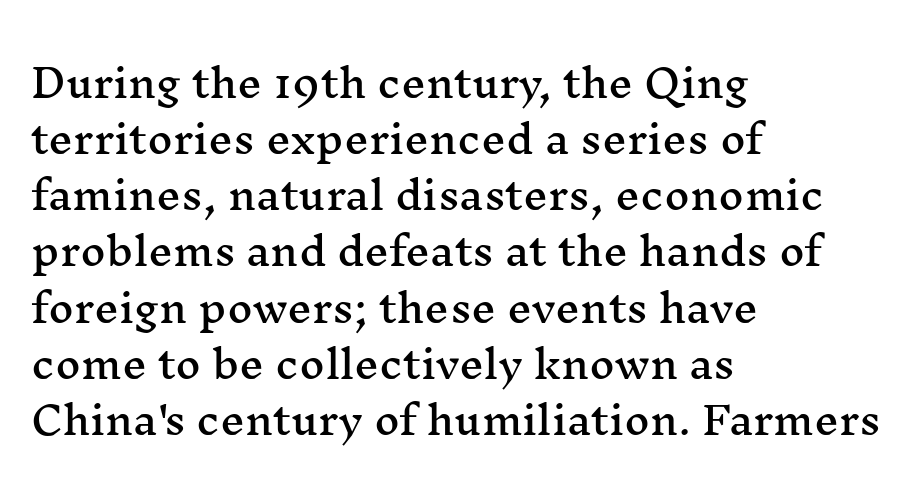
You could call the tracking neutral — neither tight nor loose. The typesetter chose a ragged-right arrangement here. Honestly, there is no underline to notice here at all. The lettering holds an erect, upright posture throughout. Interline gaps are of average width in this sample. This sample uses a serif face.
